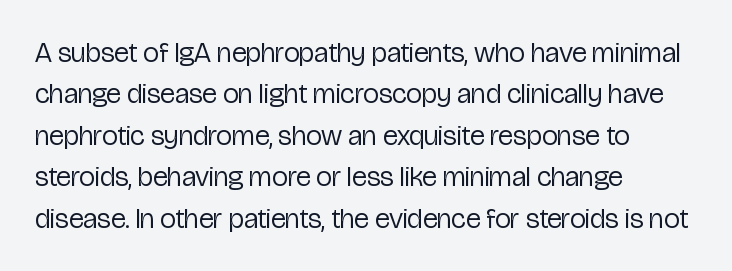
Vertical strokes here are truly vertical. Baseline-to-baseline distance is the conventional proportion of letter height. The letters sit at their default tracking, neither squeezed nor spread. This rendering features lettering with no underline.
